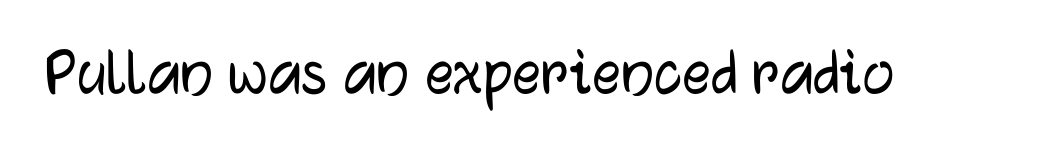
Q: Is the text italic (slanted)? A: No, it is upright.
Q: Is the typeface a serif or a sans-serif typeface? A: Sans-serif.
Q: Is the text underlined? A: No.
Q: Is the spacing between letters normal or unusually wide? A: Normal.
Q: Width (condensed, normal, or wide)? A: Normal.
Q: Stroke contrast? A: Low.
Q: x-height? A: Medium.
Q: Monospaced? A: No.
